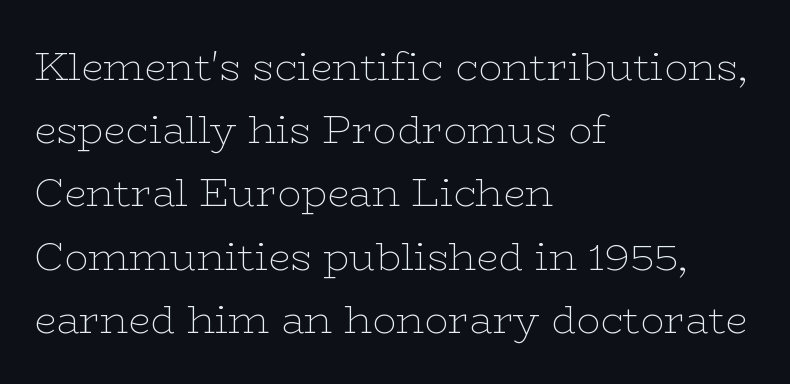
Proportional: the letters do not fall into vertical columns. Vertical strokes here are truly vertical. The passage shown has conventional tracking throughout. Weight: regular or lighter. Horizontal alignment here is leftward, the default for most running prose. You can tell from the footed stems that serif type was used.
